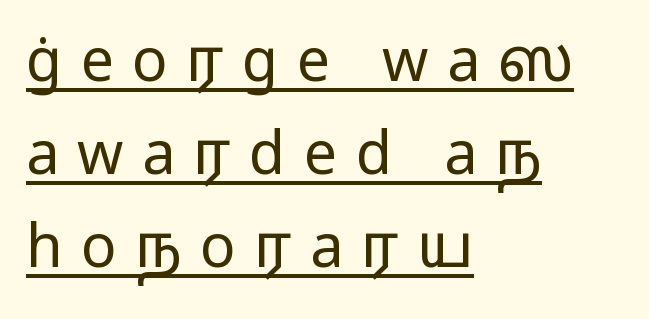
Heaviness? Minimal to ordinary, like unemphasized prose. The block of text has a typical density, with ordinary space between rows. A typesetter would call this heavily tracked-out type. Stroke terminals: plain, sans-serif.
